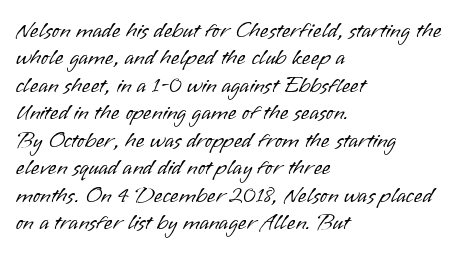
{"bold": "no", "underline": "no", "align": "left", "line_spacing": "normal", "line_spacing_ratio": 1.25, "letter_spacing": "normal", "letter_spacing_em": 0.0, "glyph_px": 22}
